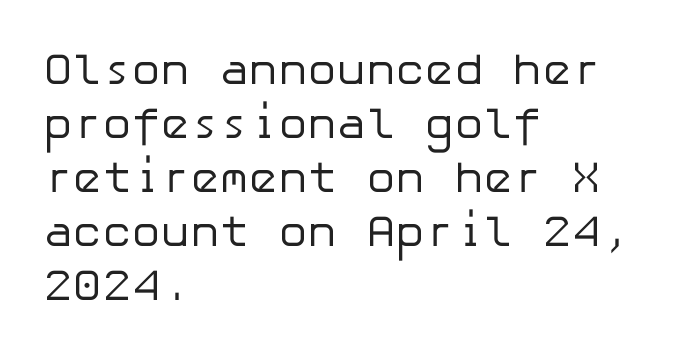
I'd call this a sans setting — the letters go barefoot. The letters stand straight up with perfectly vertical stems. Characters follow at the spacing the type designer built in. The font sits on the lighter half of the weight spectrum, regular included.
